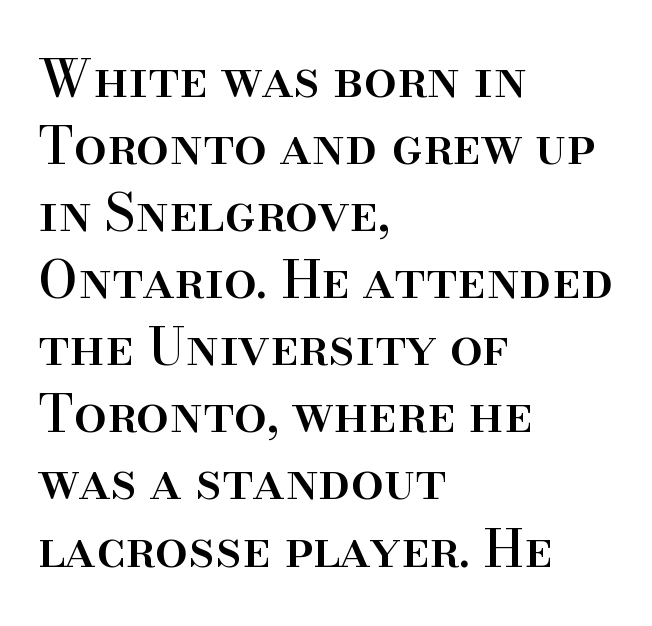
The image shows 52 px serif type, upright; set left-aligned, normal line spacing (1.29x), normal letter spacing, not underlined; high stroke contrast and a small x-height.
